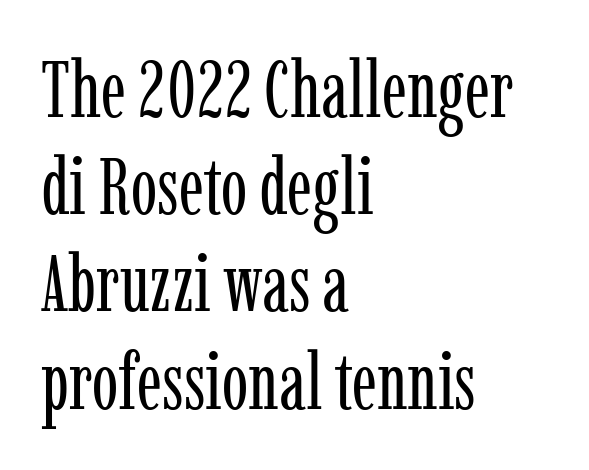
{"serif": "yes", "italic": "no", "bold": "no", "weight": "regular", "width": "condensed", "stroke_contrast": "low", "x_height": "medium", "monospaced": "no", "underline": "no", "align": "left", "line_spacing_ratio": 1.23, "letter_spacing": "normal", "letter_spacing_em": 0.0, "glyph_px": 79}
